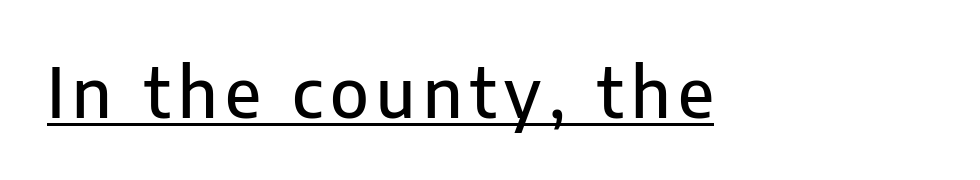
{"serif": "no", "italic": "no", "width": "normal", "stroke_contrast": "low", "x_height": "medium", "monospaced": "no", "underline": "yes", "glyph_px": 68}
